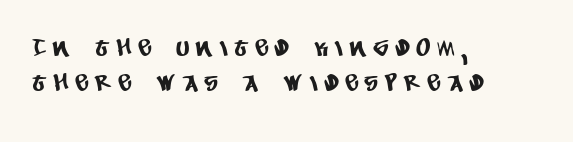
{"underline": "no", "align": "left", "line_spacing": "normal", "line_spacing_ratio": 1.47, "letter_spacing": "wide", "letter_spacing_em": 0.33, "glyph_px": 24}
